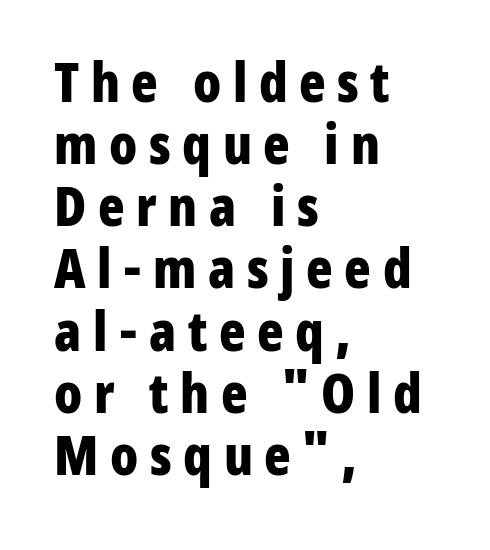
{"serif": "no", "italic": "no", "bold": "yes", "weight": "bold", "width": "condensed", "stroke_contrast": "low", "x_height": "medium", "monospaced": "no", "underline": "no", "align": "left", "line_spacing": "tight", "line_spacing_ratio": 1.13, "letter_spacing": "wide", "letter_spacing_em": 0.21, "glyph_px": 55}
